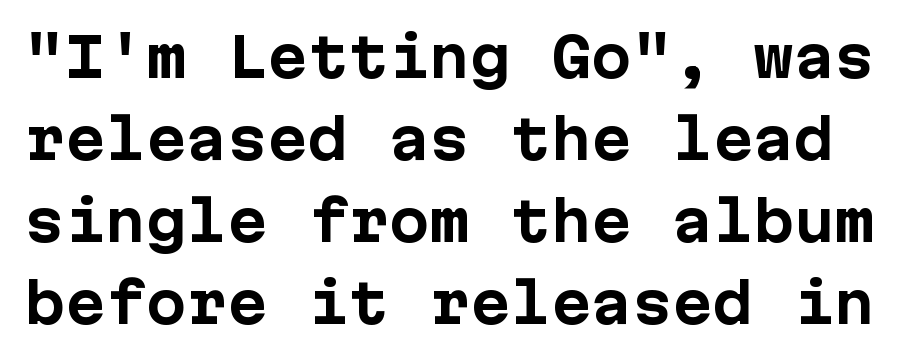
{"serif": "no", "italic": "no", "bold": "yes", "weight": "bold", "width": "normal", "stroke_contrast": "low", "x_height": "medium", "monospaced": "yes", "underline": "no", "line_spacing": "normal", "line_spacing_ratio": 1.52, "letter_spacing": "normal", "letter_spacing_em": 0.0, "glyph_px": 54}
